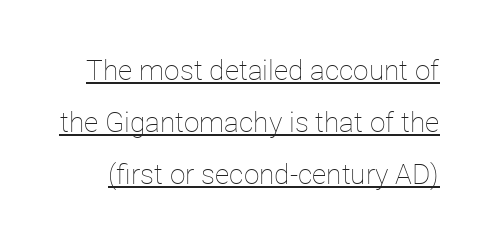
Q: Is the text bold? A: No.
Q: Is the text italic (slanted)? A: No, it is upright.
Q: Is the text underlined? A: Yes.
Q: Is the spacing between letters normal or unusually wide? A: Normal.
Q: Width (condensed, normal, or wide)? A: Normal.
Q: Stroke contrast? A: Low.
Q: x-height? A: Medium.
Q: Monospaced? A: No.
